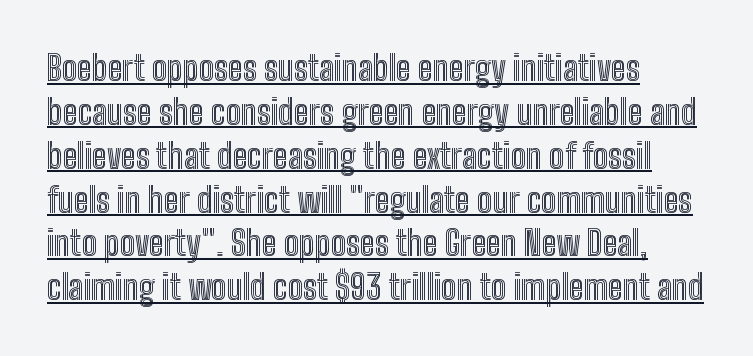
The image shows 34 px condensed type, upright; set left-aligned, normal line spacing (1.29x), normal letter spacing, underlined; a medium x-height.
